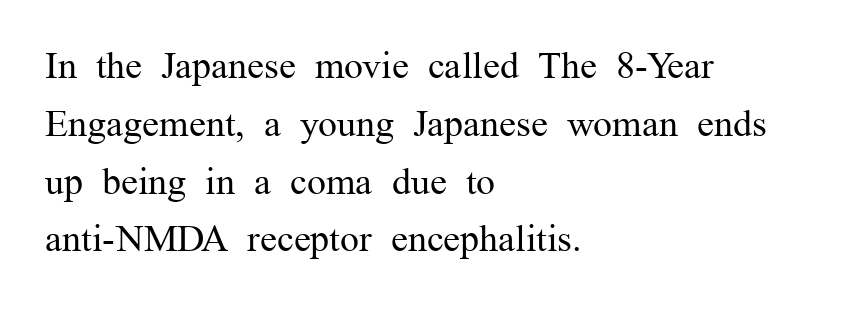
Q: Is the text bold? A: No.
Q: Is the text italic (slanted)? A: No, it is upright.
Q: Is the typeface a serif or a sans-serif typeface? A: Serif.
Q: Is the text underlined? A: No.
Q: How is the paragraph aligned? A: Left-aligned.
Q: Is the spacing between letters normal or unusually wide? A: Normal.
Q: Is the spacing between lines tight, normal or loose? A: Normal.
Q: Width (condensed, normal, or wide)? A: Normal.
Q: Stroke contrast? A: Medium.
Q: x-height? A: Medium.
Q: Monospaced? A: No.
